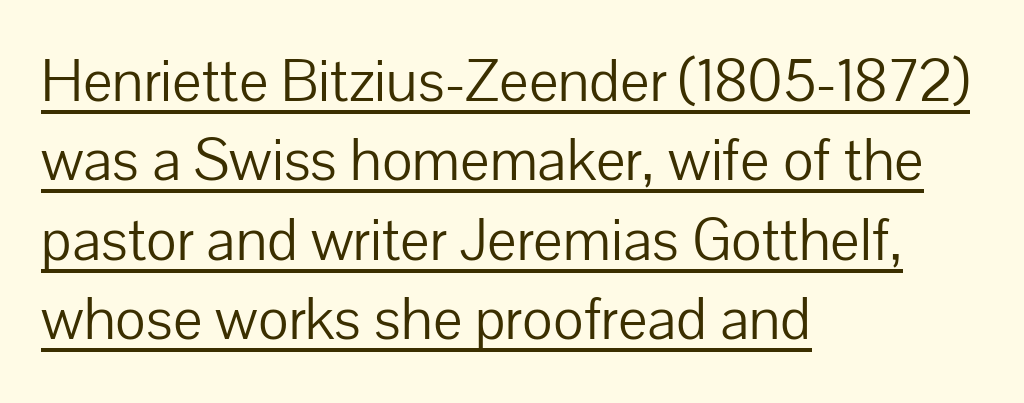
{"serif": "no", "italic": "no", "bold": "no", "weight": "light", "width": "normal", "stroke_contrast": "low", "x_height": "medium", "monospaced": "no", "underline": "yes", "align": "left", "line_spacing": "normal", "line_spacing_ratio": 1.28, "letter_spacing": "normal", "letter_spacing_em": 0.0, "glyph_px": 62}
